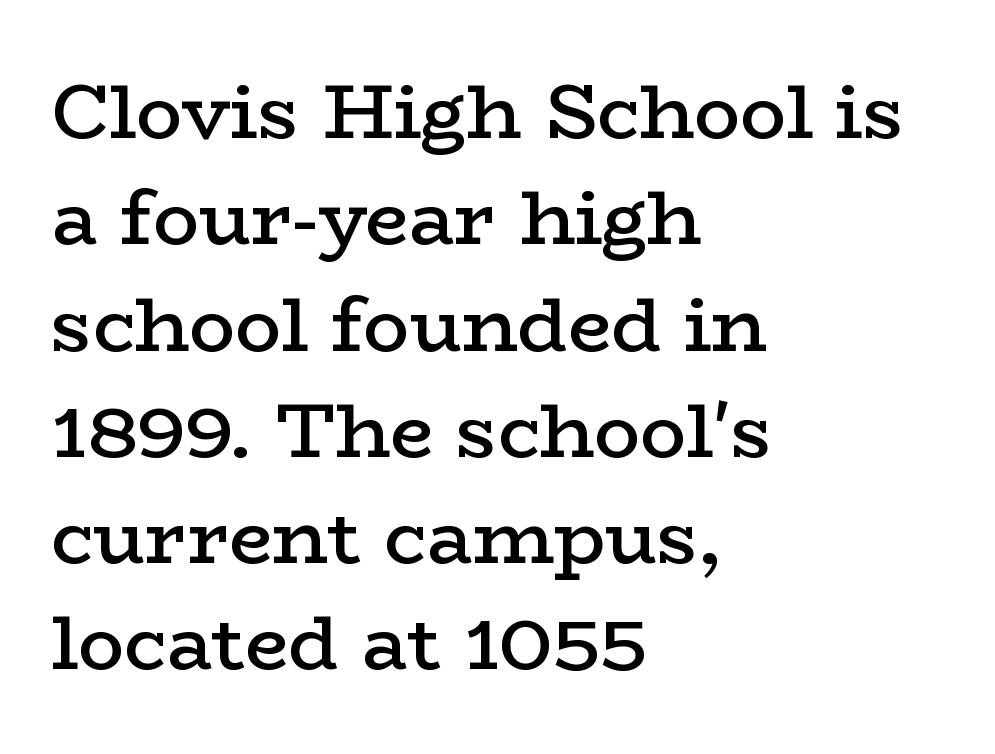
The image shows 77 px semibold, wide serif type, upright; set left-aligned, normal line spacing (1.38x), normal letter spacing, not underlined; low stroke contrast and a medium x-height.
